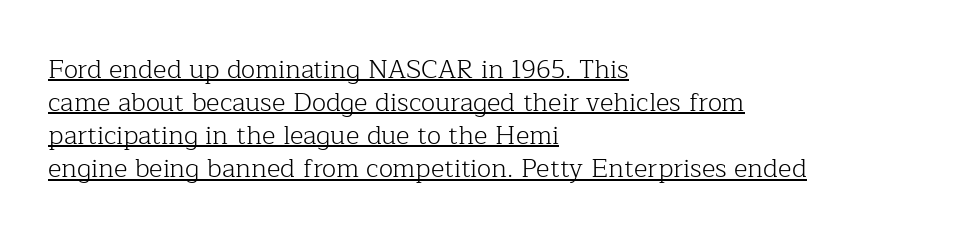
{"italic": "no", "bold": "no", "underline": "yes", "align": "left", "line_spacing": "normal", "line_spacing_ratio": 1.27, "letter_spacing": "normal", "letter_spacing_em": 0.0, "glyph_px": 26}
